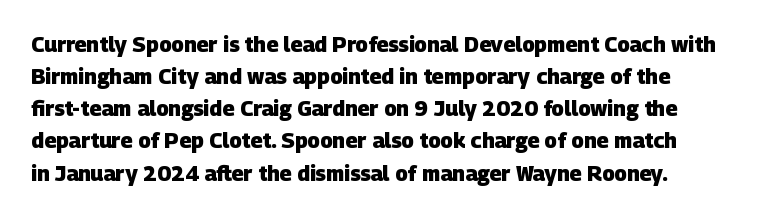
The string is rendered with underlining switched off. What stands out about the letter spacing? Nothing — it is the standard amount. I'd describe the lettering as bold — thick and assertive. What's the leading like? Ordinary, nothing unusual. This rendering uses left alignment, leaving the right contour irregular.
